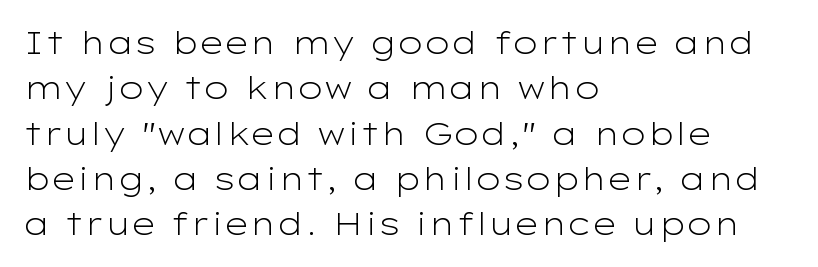
{"serif": "no", "italic": "no", "bold": "no", "weight": "light", "width": "wide", "stroke_contrast": "low", "x_height": "medium", "monospaced": "no", "underline": "no", "align": "left", "line_spacing": "normal", "line_spacing_ratio": 1.46, "letter_spacing": "normal", "letter_spacing_em": 0.0, "glyph_px": 31}
